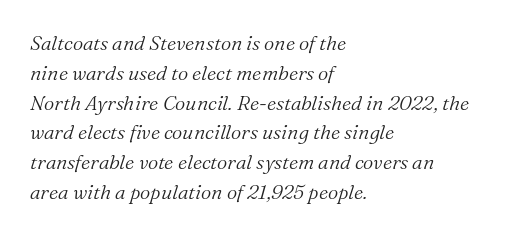
The image shows 20 px text type, italic (leaning right); set left-aligned, normal line spacing (1.49x), normal letter spacing, not underlined.
